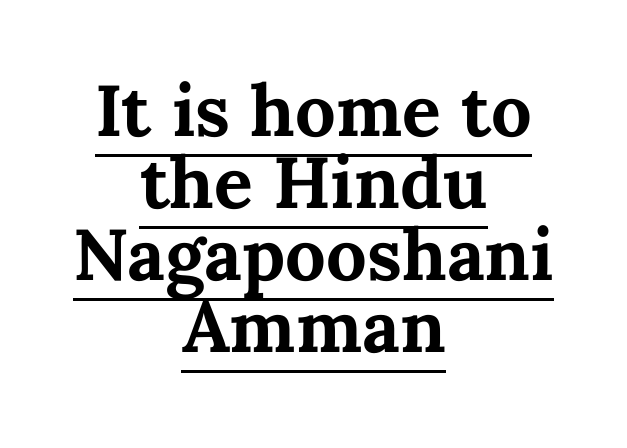
Ascenders rise straight up at ninety degrees. In terms of weight, the rendering is a true, heavy bold. Do the characters align in a grid? No, the font is proportional. Horizontally, the lines are justified to the midpoint only.
